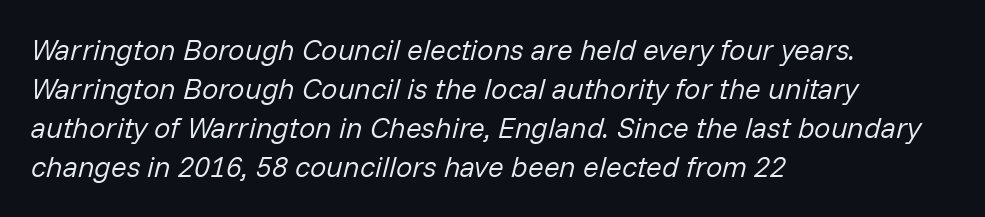
The image shows 29 px regular-weight type, italic (leaning right); set left-aligned, normal line spacing (1.35x), normal letter spacing, not underlined; low stroke contrast and a medium x-height.
